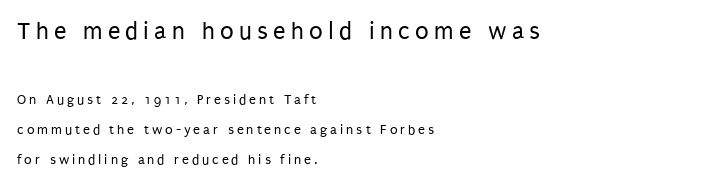
{"italic": "no", "bold": "no", "underline": "no", "align": "left", "line_spacing": "loose", "line_spacing_ratio": 2.16, "letter_spacing": "wide", "letter_spacing_em": 0.21, "larger_block": "first", "size_ratio": 1.79, "glyph_px": 25}
